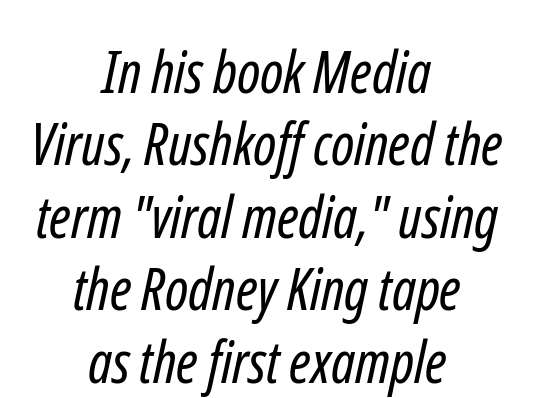
No extra tracking has been applied to these lines. Anything drawn beneath the words? Only blank space. Varying glyph widths throughout — classic text-font behaviour. The face used here is a sans, in the tradition of grotesques and geometrics.
